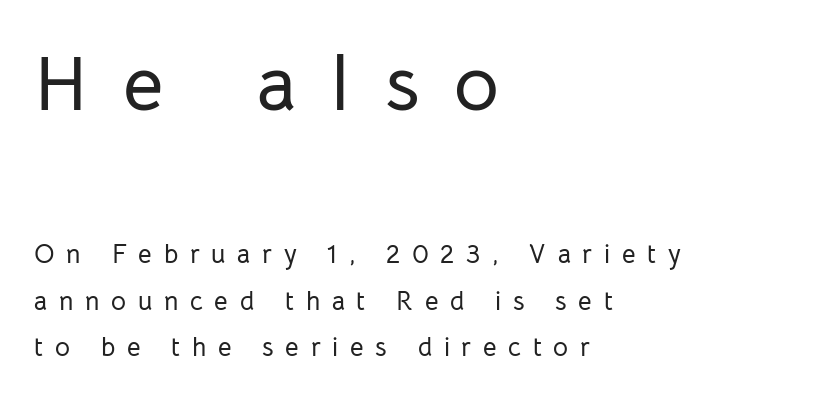
Q: Is the text italic (slanted)? A: No, it is upright.
Q: Is the typeface a serif or a sans-serif typeface? A: Sans-serif.
Q: Is the text underlined? A: No.
Q: How is the paragraph aligned? A: Left-aligned.
Q: Is the spacing between letters normal or unusually wide? A: Unusually wide.
Q: Which block of text is set in a larger size, the first (top) or the second (bottom)? A: The first (top) one.
Q: Width (condensed, normal, or wide)? A: Normal.
Q: Stroke contrast? A: Low.
Q: x-height? A: Medium.
Q: Monospaced? A: No.
